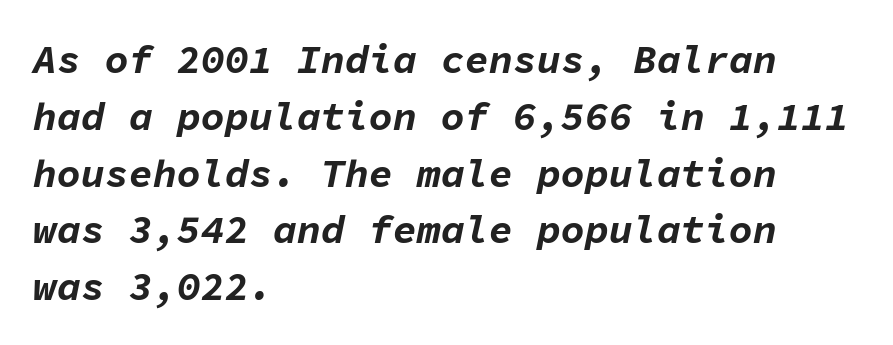
Spacing between characters is what you'd get straight out of the box. If you drew a line through each stem, it would be angled. The passage shown is typed in a monospace face where columns stay perfectly aligned. A clean baseline with only descenders dipping below it. Teacher's note: observe the even left margin — that is flush-left alignment.
